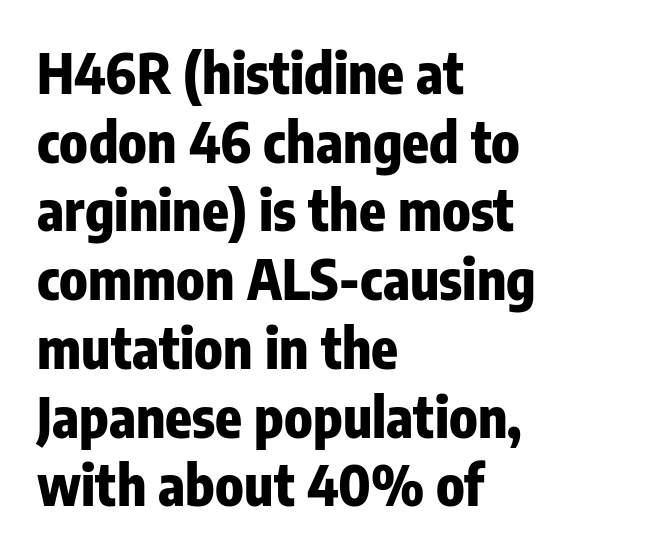
Horizontal bands of white between lines are of average thickness. Nope, not italic — everything's standing straight. Teacher's note: observe the even left margin — that is flush-left alignment. In terms of weight, the rendering is a true, heavy bold. The typeface chosen for these lines omits serifs. Here the designer chose a conventional face with non-uniform glyph widths.
